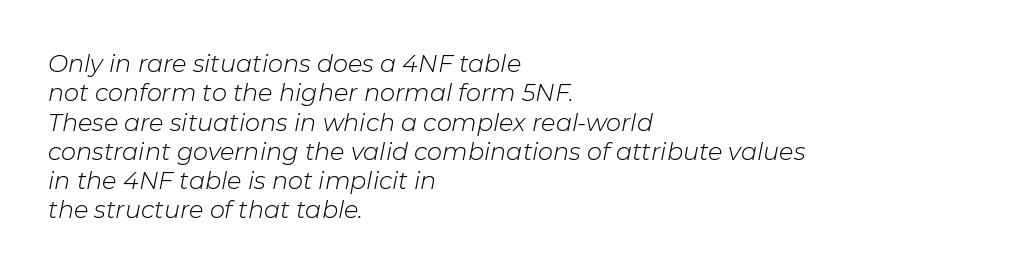
Characters are canted at an angle relative to the baseline's perpendicular. This rendering leaves character spacing at its baseline value. The space beneath each line is pristine and unruled. Teacher's note: observe the even left margin — that is flush-left alignment. The strokes carry an ordinary text weight at most.
